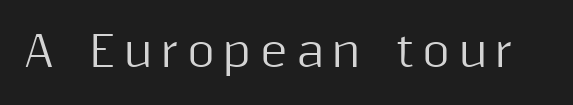
Q: Is the text italic (slanted)? A: No, it is upright.
Q: Is the typeface a serif or a sans-serif typeface? A: Sans-serif.
Q: Is the text underlined? A: No.
Q: Is the spacing between letters normal or unusually wide? A: Unusually wide.
Q: Width (condensed, normal, or wide)? A: Normal.
Q: Stroke contrast? A: Medium.
Q: x-height? A: Medium.
Q: Monospaced? A: No.
